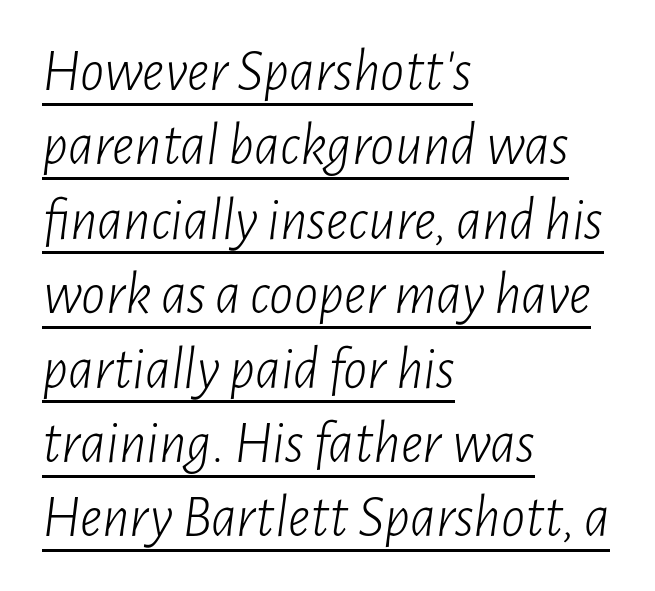
Layout note: lines flush left. Students, note that the glyphs here touch the page at normal intervals. Quick note: underline on. The font is comparable to plain body text, perhaps lighter. Proportional: the letters do not fall into vertical columns. Posture: slanted.
